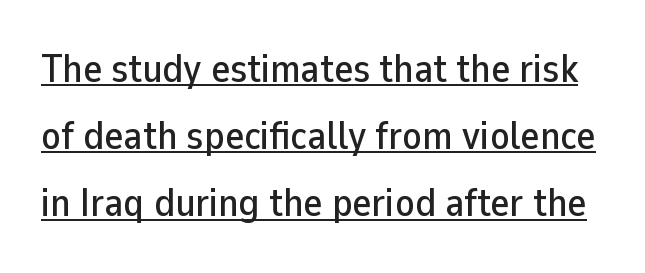
Q: Is the text italic (slanted)? A: No, it is upright.
Q: Is the typeface a serif or a sans-serif typeface? A: Sans-serif.
Q: Is the text underlined? A: Yes.
Q: Is the spacing between letters normal or unusually wide? A: Normal.
Q: Is the spacing between lines tight, normal or loose? A: Normal.
Q: Width (condensed, normal, or wide)? A: Normal.
Q: Stroke contrast? A: Low.
Q: x-height? A: Medium.
Q: Monospaced? A: No.
